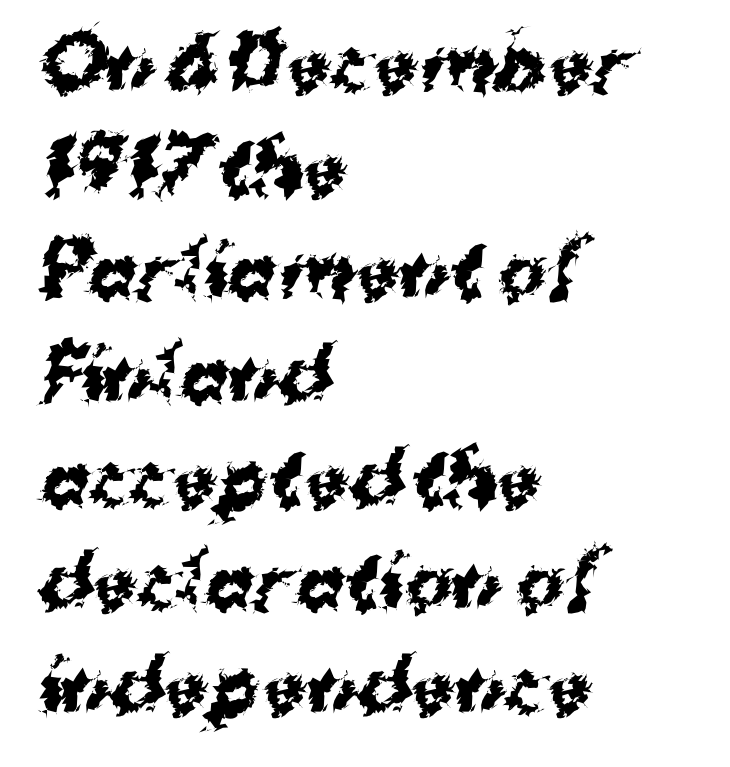
Q: Is the text bold? A: Yes.
Q: Is the typeface a serif or a sans-serif typeface? A: Sans-serif.
Q: Is the text underlined? A: No.
Q: How is the paragraph aligned? A: Left-aligned.
Q: Is the spacing between letters normal or unusually wide? A: Normal.
Q: Is the spacing between lines tight, normal or loose? A: Normal.
Q: Width (condensed, normal, or wide)? A: Normal.
Q: Stroke contrast? A: Medium.
Q: x-height? A: Medium.
Q: Monospaced? A: No.
